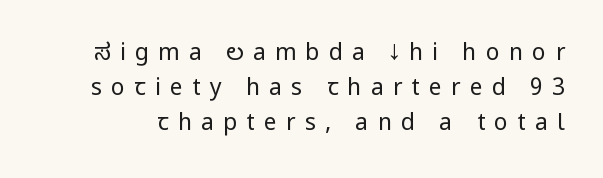
The image shows 23 px text type, upright; set normal line spacing (1.52x), unusually wide letter spacing (+0.4 em), not underlined.
